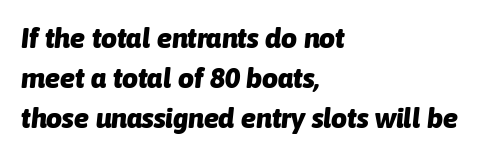
{"italic": "yes", "lean": "right", "slant_degrees": 6, "bold": "yes", "weight": "heavy", "width": "normal", "stroke_contrast": "low", "x_height": "medium", "monospaced": "no", "underline": "no", "align": "left", "line_spacing": "normal", "line_spacing_ratio": 1.42, "letter_spacing": "normal", "letter_spacing_em": 0.0, "glyph_px": 28}
